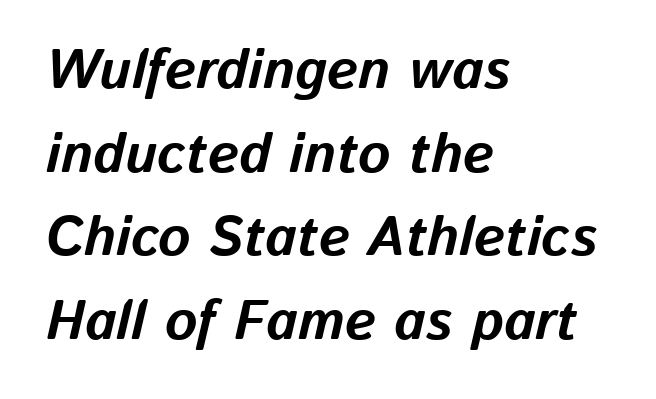
Q: Is the text bold? A: Yes.
Q: Is the text italic (slanted)? A: Yes, it leans right by about 13 degrees.
Q: Is the text underlined? A: No.
Q: How is the paragraph aligned? A: Left-aligned.
Q: Is the spacing between letters normal or unusually wide? A: Normal.
Q: Is the spacing between lines tight, normal or loose? A: Normal.
Q: Width (condensed, normal, or wide)? A: Normal.
Q: Stroke contrast? A: Low.
Q: x-height? A: Medium.
Q: Monospaced? A: No.
